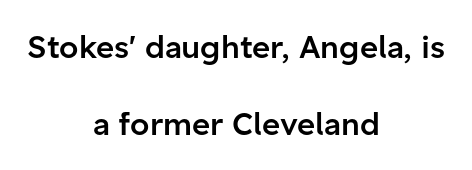
{"serif": "no", "italic": "no", "bold": "semi", "weight": "semibold", "width": "normal", "stroke_contrast": "low", "x_height": "medium", "monospaced": "no", "underline": "no", "align": "center", "line_spacing": "loose", "line_spacing_ratio": 2.47, "letter_spacing": "normal", "letter_spacing_em": 0.0, "glyph_px": 31}
